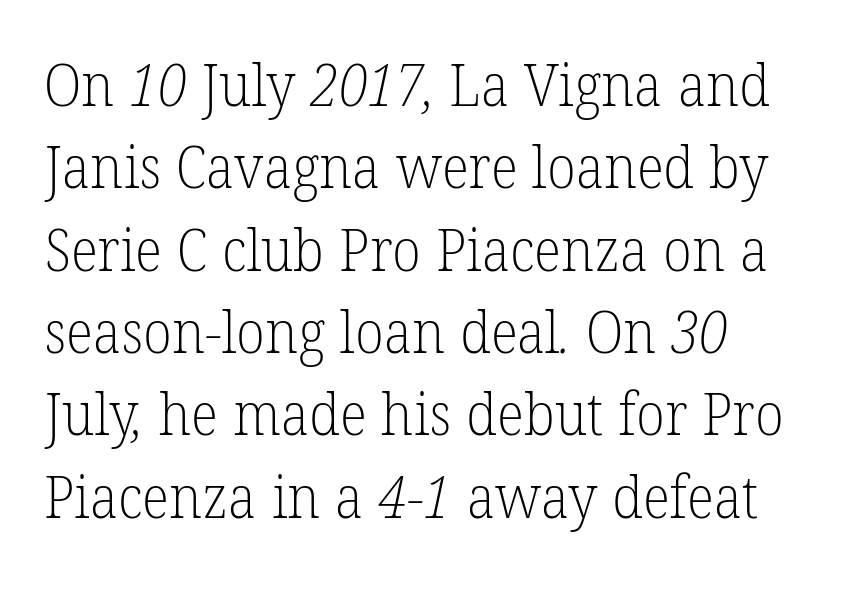
Caption: face not bold, strokes unweighted. Typographically, this falls in the serif category. Vertically, the passage feels balanced, rows spaced as you'd expect. In CSS terms this would be text-align: left. Glance below the letters and you will spot only blank space. Standard letterfit; no display-style spreading of the glyphs.
